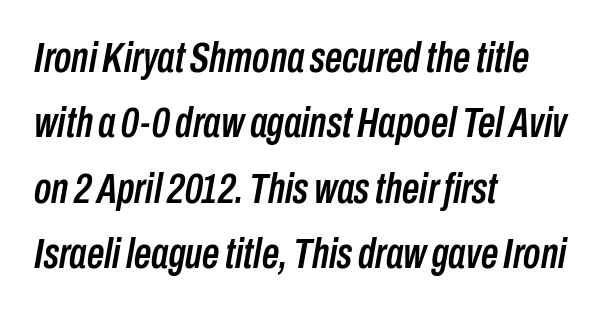
{"italic": "yes", "lean": "right", "slant_degrees": 10, "width": "condensed", "stroke_contrast": "low", "x_height": "medium", "monospaced": "no", "underline": "no", "align": "left", "line_spacing": "normal", "line_spacing_ratio": 1.52, "letter_spacing": "normal", "letter_spacing_em": 0.0, "glyph_px": 43}
